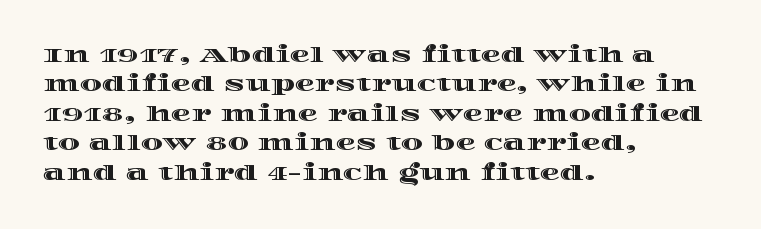
Q: Is the text italic (slanted)? A: No, it is upright.
Q: Is the text underlined? A: No.
Q: How is the paragraph aligned? A: Left-aligned.
Q: Is the spacing between letters normal or unusually wide? A: Normal.
Q: Is the spacing between lines tight, normal or loose? A: Normal.
